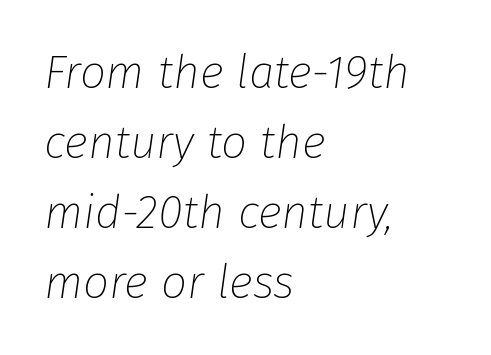
Q: Is the text bold? A: No.
Q: Is the text italic (slanted)? A: Yes, it leans right by about 8 degrees.
Q: Is the text underlined? A: No.
Q: How is the paragraph aligned? A: Left-aligned.
Q: Is the spacing between letters normal or unusually wide? A: Normal.
Q: Is the spacing between lines tight, normal or loose? A: Normal.
Q: Width (condensed, normal, or wide)? A: Normal.
Q: Stroke contrast? A: Low.
Q: x-height? A: Medium.
Q: Monospaced? A: No.
